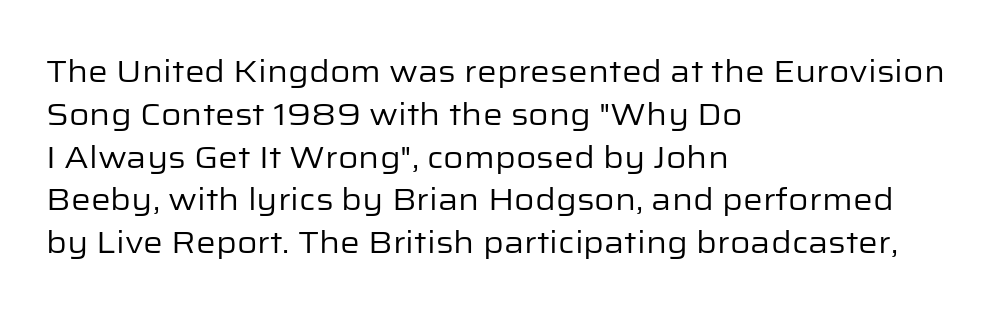
Q: Is the text bold? A: No.
Q: Is the text italic (slanted)? A: No, it is upright.
Q: Is the typeface a serif or a sans-serif typeface? A: Sans-serif.
Q: Is the text underlined? A: No.
Q: How is the paragraph aligned? A: Left-aligned.
Q: Is the spacing between letters normal or unusually wide? A: Normal.
Q: Is the spacing between lines tight, normal or loose? A: Normal.
Q: Width (condensed, normal, or wide)? A: Normal.
Q: Stroke contrast? A: Low.
Q: x-height? A: Medium.
Q: Monospaced? A: No.
